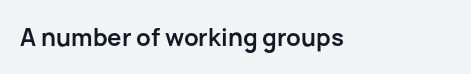
Q: Is the text bold? A: Yes.
Q: Is the text italic (slanted)? A: No, it is upright.
Q: Is the text underlined? A: No.
Q: Is the spacing between letters normal or unusually wide? A: Normal.
